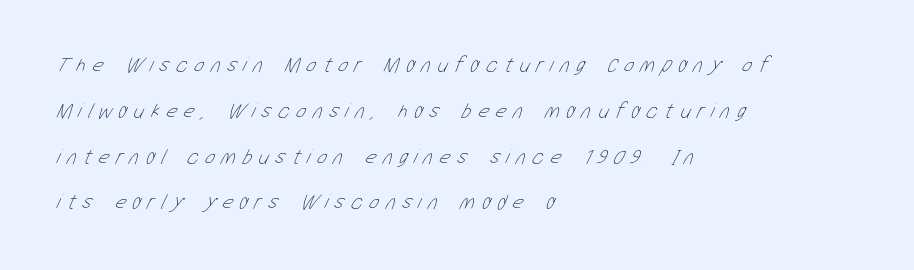
Q: Is the text bold? A: No.
Q: Is the text underlined? A: No.
Q: How is the paragraph aligned? A: Left-aligned.
Q: Is the spacing between letters normal or unusually wide? A: Unusually wide.
Q: Is the spacing between lines tight, normal or loose? A: Loose.
